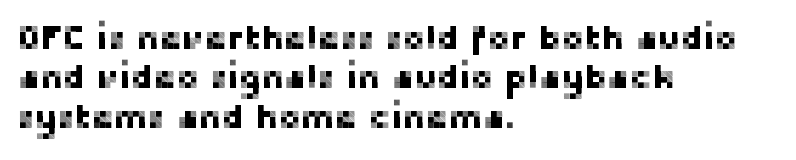
The image shows 34 px sans-serif type, upright; set left-aligned, line spacing 1.16x, normal letter spacing, not underlined; low stroke contrast and a medium x-height.
